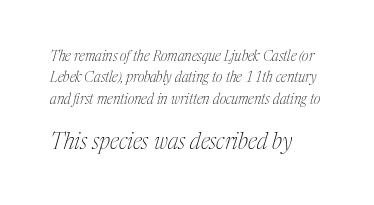
The image shows 22 px text type, italic (leaning right); set left-aligned, normal line spacing (1.53x), normal letter spacing, not underlined; the second (bottom) block is 1.57x larger.
